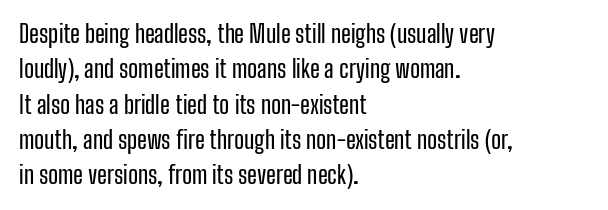
{"italic": "no", "underline": "no", "align": "left", "line_spacing": "normal", "line_spacing_ratio": 1.47, "letter_spacing": "normal", "letter_spacing_em": 0.0, "glyph_px": 24}
